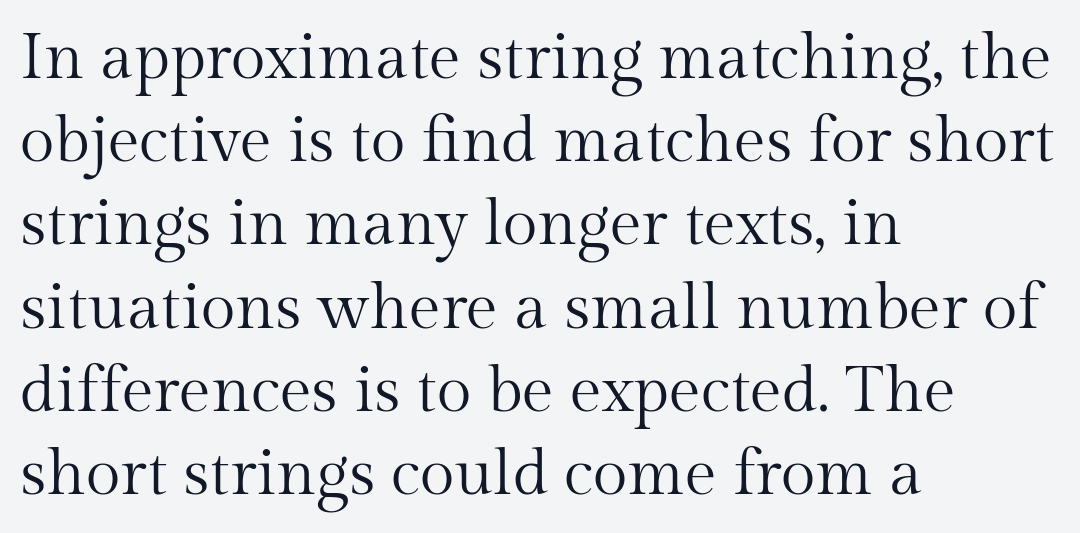
{"serif": "yes", "italic": "no", "bold": "no", "weight": "regular", "width": "normal", "stroke_contrast": "medium", "x_height": "medium", "monospaced": "no", "underline": "no", "align": "left", "line_spacing": "normal", "line_spacing_ratio": 1.3, "letter_spacing": "normal", "letter_spacing_em": 0.0, "glyph_px": 64}
